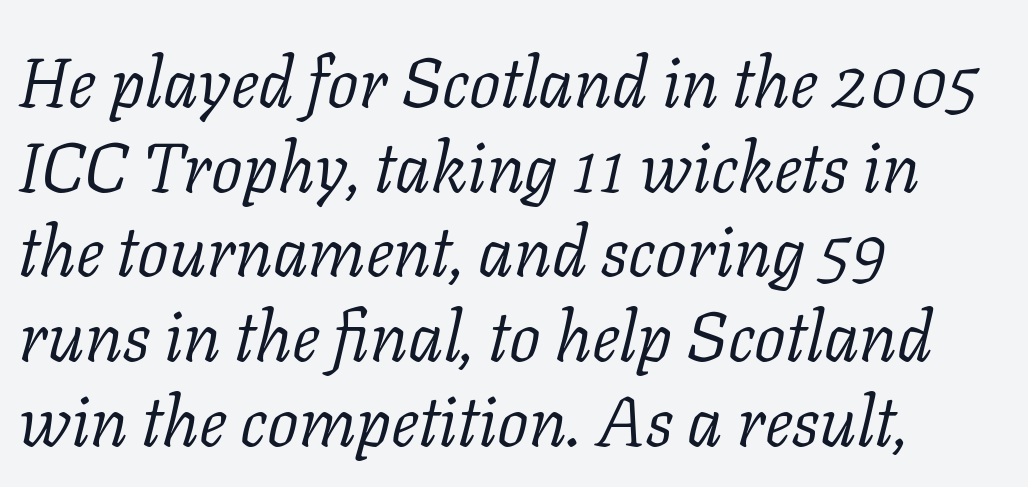
Q: Is the text bold? A: No.
Q: Is the text italic (slanted)? A: Yes, it leans right by about 11 degrees.
Q: Is the typeface a serif or a sans-serif typeface? A: Serif.
Q: Is the text underlined? A: No.
Q: How is the paragraph aligned? A: Left-aligned.
Q: Is the spacing between letters normal or unusually wide? A: Normal.
Q: Width (condensed, normal, or wide)? A: Normal.
Q: Stroke contrast? A: Low.
Q: x-height? A: Medium.
Q: Monospaced? A: No.
